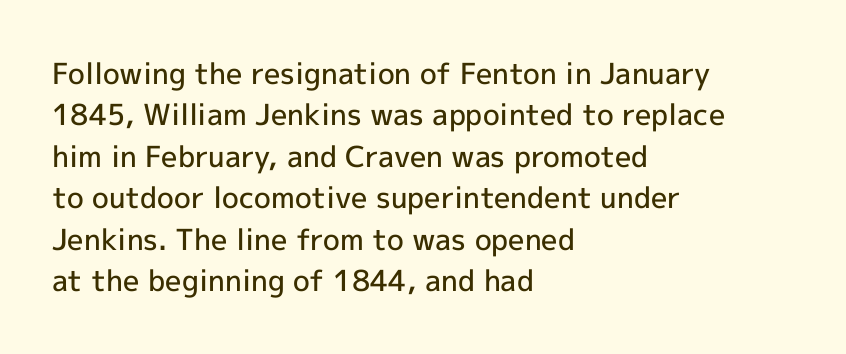
{"serif": "no", "italic": "no", "bold": "semi", "weight": "semibold", "width": "normal", "x_height": "medium", "monospaced": "no", "underline": "no", "align": "left", "line_spacing": "normal", "line_spacing_ratio": 1.43, "letter_spacing": "normal", "letter_spacing_em": 0.0, "glyph_px": 29}
